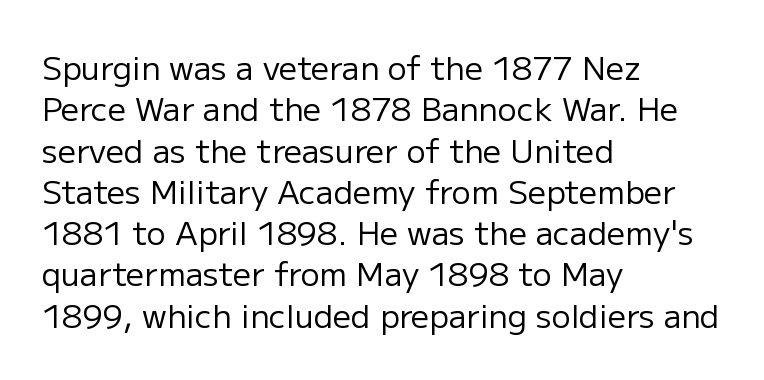
{"serif": "no", "italic": "no", "bold": "no", "weight": "regular", "width": "normal", "stroke_contrast": "low", "x_height": "medium", "monospaced": "no", "underline": "no", "align": "left", "line_spacing": "normal", "line_spacing_ratio": 1.29, "letter_spacing": "normal", "letter_spacing_em": 0.0, "glyph_px": 32}
